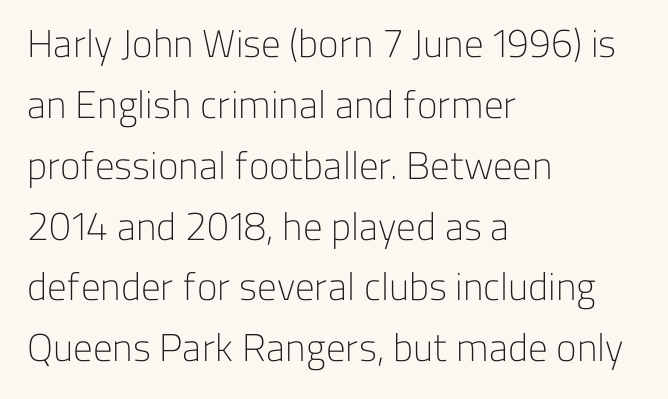
The image shows 39 px light sans-serif type, upright; set left-aligned, normal line spacing (1.56x), normal letter spacing, not underlined; low stroke contrast and a medium x-height.
